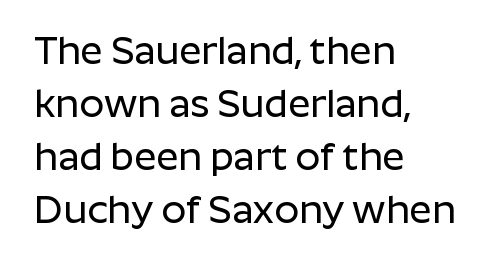
Varying glyph widths throughout — classic text-font behaviour. A sans-serif font was chosen for this passage. Anything drawn beneath the words? Only blank space. Normally led — the rows are evenly, conventionally spaced. If you drew a line through each stem, it would be perfectly vertical. The setting favours the left margin, as ordinary paragraphs usually do.
